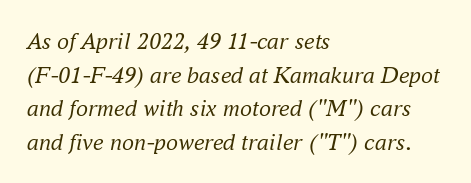
Q: Is the text bold? A: No.
Q: Is the text italic (slanted)? A: Yes, it leans right by about 16 degrees.
Q: Is the text underlined? A: No.
Q: How is the paragraph aligned? A: Left-aligned.
Q: Is the spacing between letters normal or unusually wide? A: Normal.
Q: Is the spacing between lines tight, normal or loose? A: Normal.
